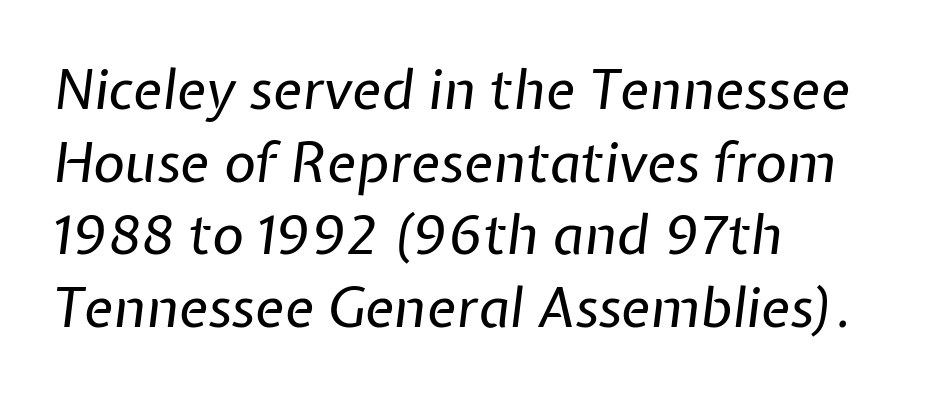
The font's italic variant was chosen for this text. The typesetting does not lean heavy: it is not bold. Anything drawn beneath the words? Only blank space. Compared with typical paragraphs, the rows here are spaced about the same.
